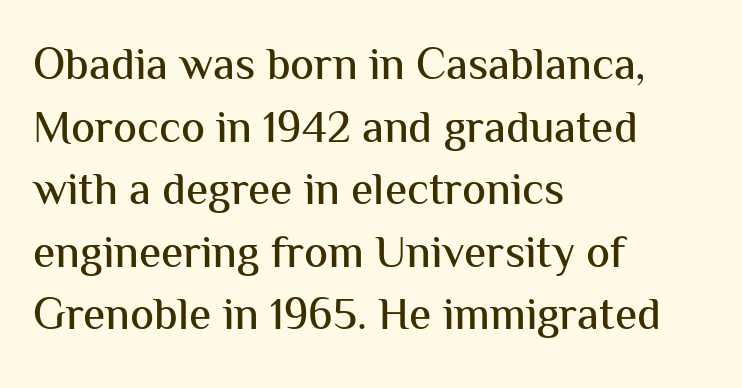
{"serif": "no", "italic": "no", "width": "normal", "stroke_contrast": "medium", "x_height": "medium", "monospaced": "no", "underline": "no", "align": "left", "line_spacing": "normal", "line_spacing_ratio": 1.39, "letter_spacing": "normal", "letter_spacing_em": 0.0, "glyph_px": 45}
